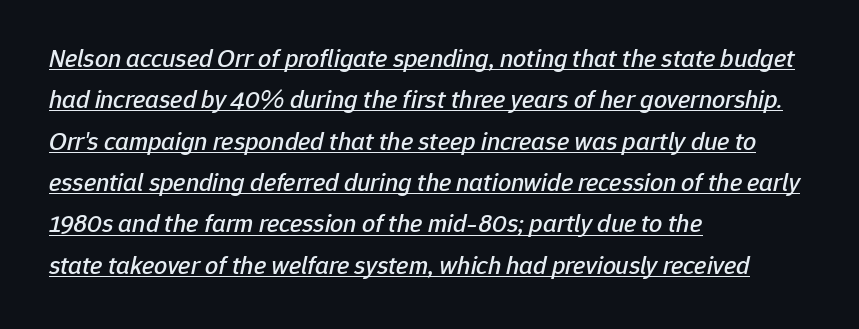
The image shows 26 px text type, italic (leaning right); set left-aligned, normal line spacing (1.59x), normal letter spacing, underlined.
